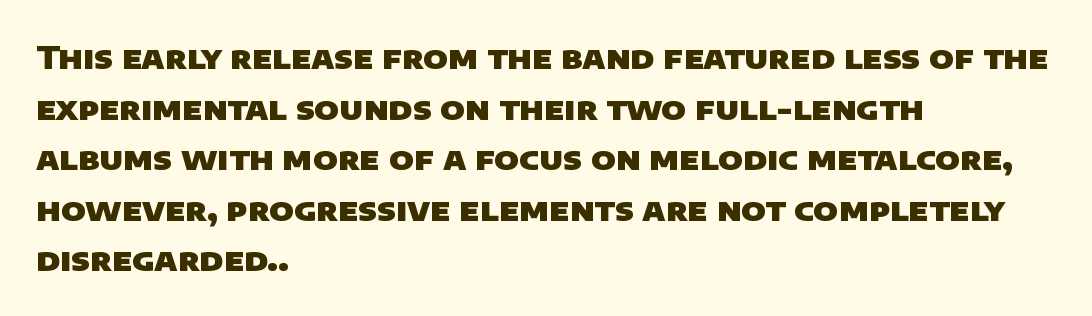
Notice how descenders clear the ascenders below comfortably — that's standard leading. Caption: multi-line text, flush left, ragged right. The face used here is rendered with its standard letterfit. Each letter's strokes conclude bluntly, with no projecting serifs. The glyphs are unaccompanied by any horizontal stroke below them.
